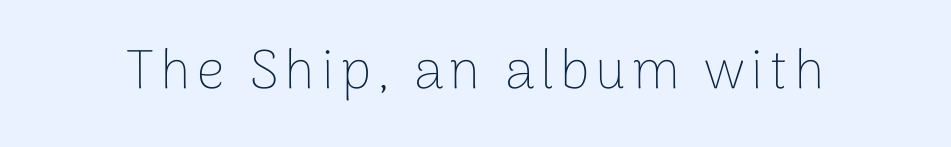
Q: Is the text bold? A: No.
Q: Is the text italic (slanted)? A: No, it is upright.
Q: Is the typeface a serif or a sans-serif typeface? A: Sans-serif.
Q: Is the text underlined? A: No.
Q: Width (condensed, normal, or wide)? A: Normal.
Q: Stroke contrast? A: Low.
Q: x-height? A: Medium.
Q: Monospaced? A: No.
